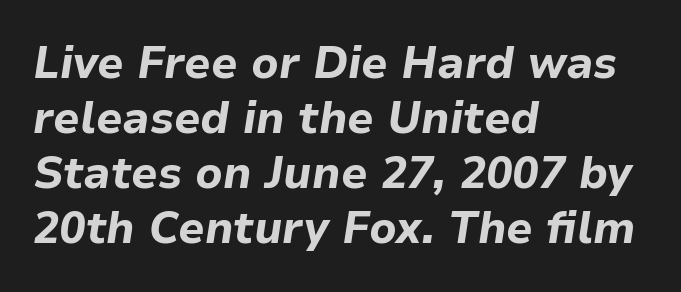
{"italic": "yes", "lean": "right", "slant_degrees": 9, "bold": "yes", "weight": "bold", "width": "normal", "stroke_contrast": "low", "x_height": "medium", "monospaced": "no", "underline": "no", "align": "left", "line_spacing": "normal", "line_spacing_ratio": 1.25, "letter_spacing": "normal", "letter_spacing_em": 0.0, "glyph_px": 44}
